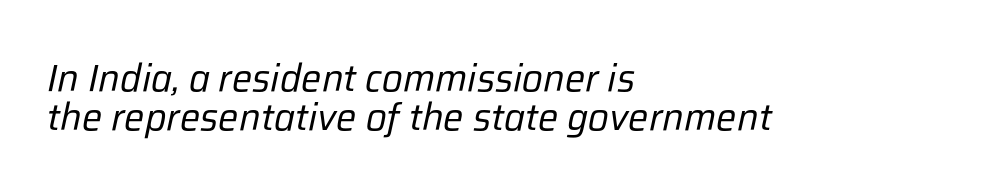
{"italic": "yes", "lean": "right", "slant_degrees": 12, "bold": "no", "weight": "regular", "width": "normal", "stroke_contrast": "low", "x_height": "medium", "monospaced": "no", "underline": "no", "align": "left", "line_spacing": "tight", "line_spacing_ratio": 1.02, "letter_spacing": "normal", "letter_spacing_em": 0.0, "glyph_px": 38}
